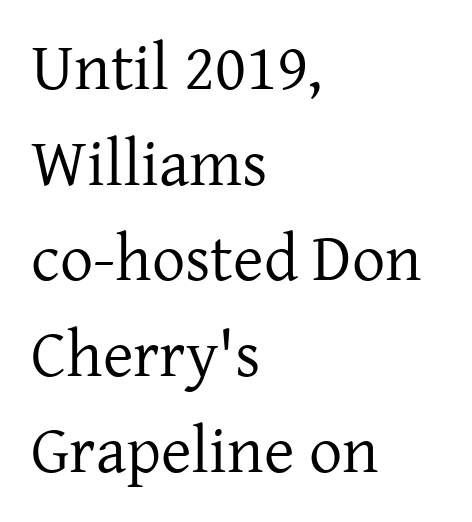
Spacing between characters is what you'd get straight out of the box. The passage shown is not bold in any degree. The specimen omits any rule beneath the text block's lines. The font family rendered here belongs to the serif group. Rows of type keep a routine distance in the vertical direction. The letters advance in unequal steps, a hallmark of proportional type.
